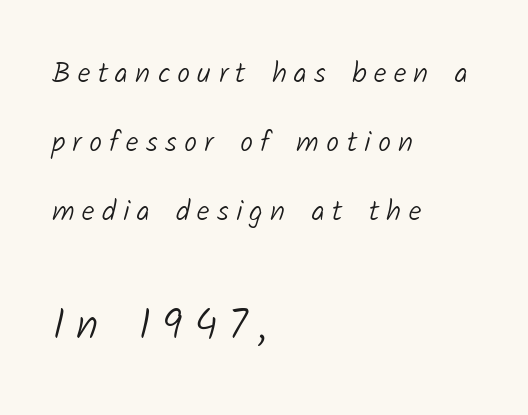
{"serif": "no", "bold": "no", "weight": "light", "width": "normal", "stroke_contrast": "low", "x_height": "medium", "monospaced": "no", "underline": "no", "align": "left", "line_spacing": "loose", "line_spacing_ratio": 2.38, "letter_spacing": "wide", "letter_spacing_em": 0.25, "larger_block": "second", "size_ratio": 1.48, "glyph_px": 43}
